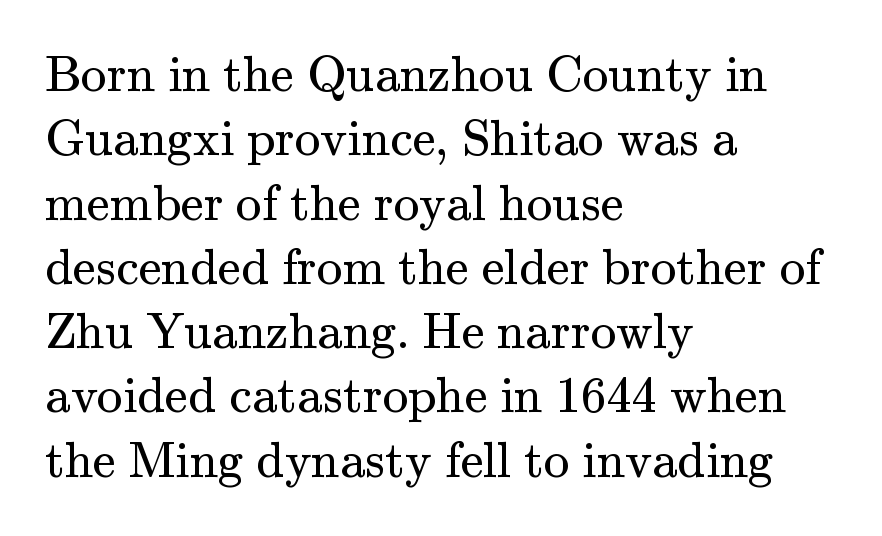
{"serif": "yes", "italic": "no", "bold": "no", "weight": "regular", "width": "normal", "stroke_contrast": "medium", "x_height": "small", "monospaced": "no", "underline": "no", "align": "left", "line_spacing": "normal", "line_spacing_ratio": 1.26, "letter_spacing": "normal", "letter_spacing_em": 0.0, "glyph_px": 51}
